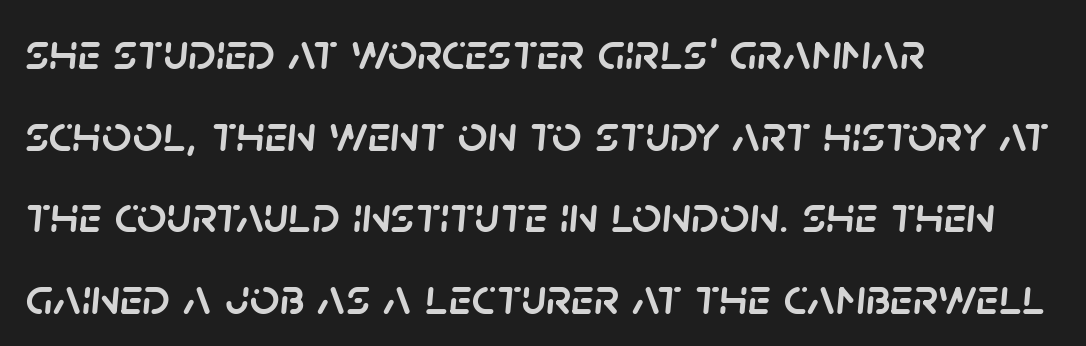
{"italic": "yes", "lean": "right", "slant_degrees": 5, "width": "normal", "stroke_contrast": "low", "x_height": "large", "monospaced": "no", "underline": "no", "align": "left", "line_spacing": "normal", "line_spacing_ratio": 1.57, "letter_spacing": "normal", "letter_spacing_em": 0.0, "glyph_px": 52}
